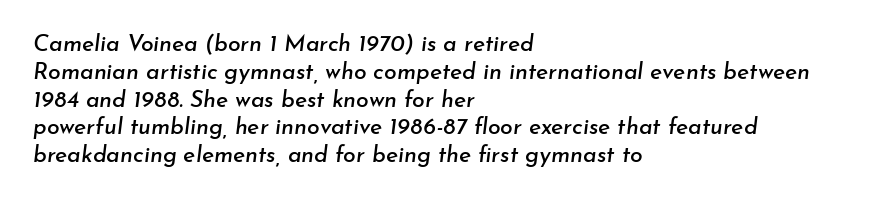
Q: Is the text italic (slanted)? A: Yes, it leans right by about 7 degrees.
Q: Is the text underlined? A: No.
Q: How is the paragraph aligned? A: Left-aligned.
Q: Is the spacing between letters normal or unusually wide? A: Normal.
